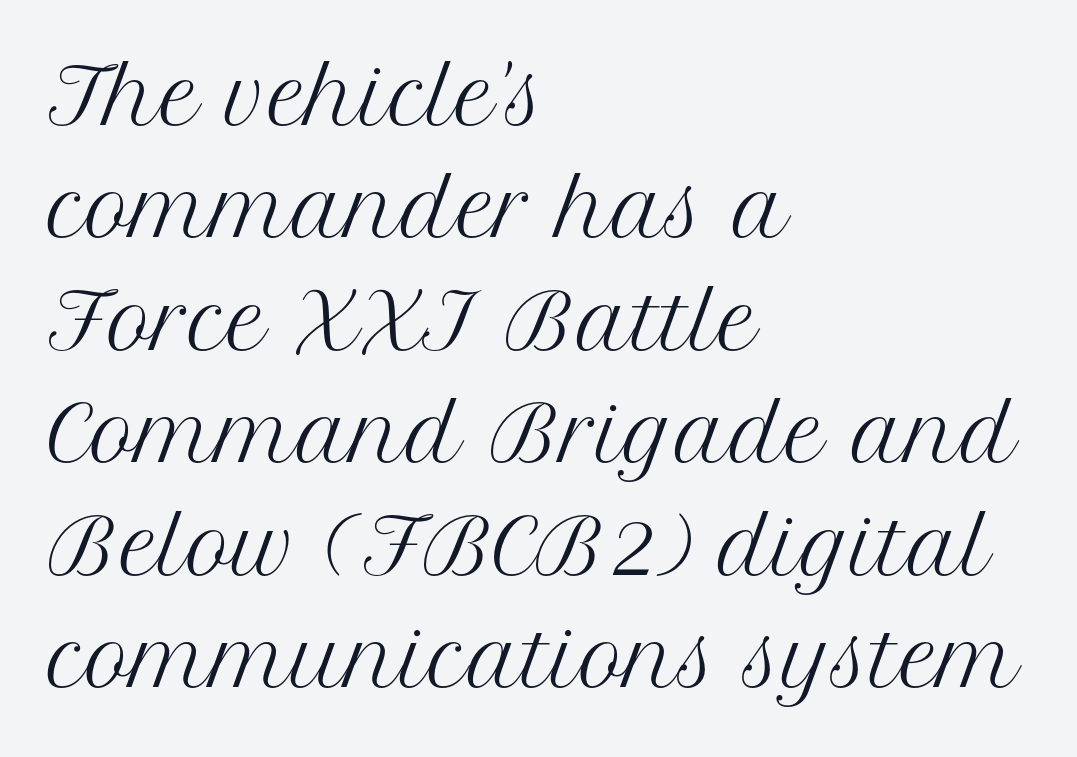
The image shows 76 px regular-weight serif type; set left-aligned, normal line spacing (1.48x), normal letter spacing, not underlined; medium stroke contrast and a medium x-height.
